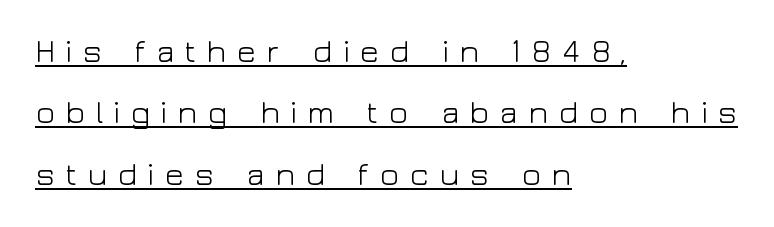
{"serif": "no", "italic": "no", "bold": "no", "weight": "light", "width": "wide", "stroke_contrast": "low", "x_height": "medium", "monospaced": "no", "underline": "yes", "align": "left", "line_spacing": "loose", "line_spacing_ratio": 1.92, "letter_spacing": "wide", "letter_spacing_em": 0.31, "glyph_px": 32}
